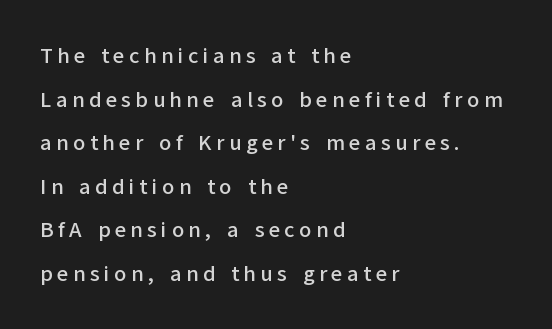
The image shows 22 px text type, upright; set left-aligned, loose line spacing (1.98x), unusually wide letter spacing (+0.2 em), not underlined.
